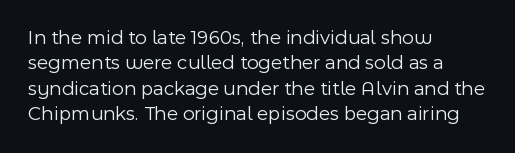
Q: Is the text bold? A: No.
Q: Is the text italic (slanted)? A: No, it is upright.
Q: Is the text underlined? A: No.
Q: How is the paragraph aligned? A: Left-aligned.
Q: Is the spacing between letters normal or unusually wide? A: Normal.
Q: Is the spacing between lines tight, normal or loose? A: Normal.
